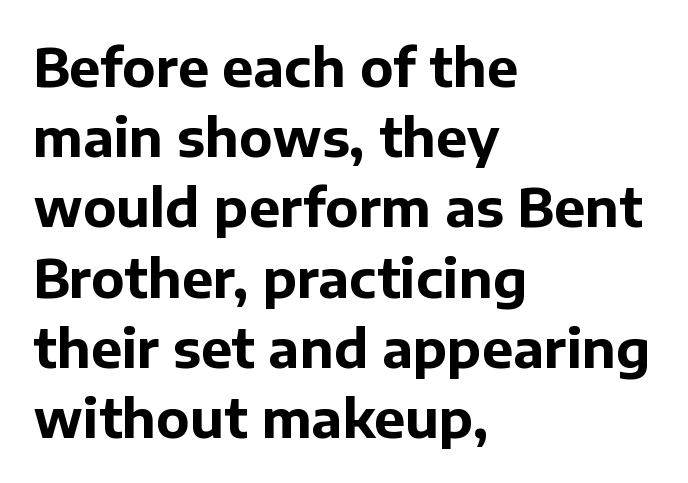
Check the space under the baseline: it is left empty. One-word summary of the alignment: left. A dark, heavy texture on the line: the type is bold. Observe the ordinary spacing: letters are neighbours, not strangers. These lines are rendered in a variable-pitch font.
